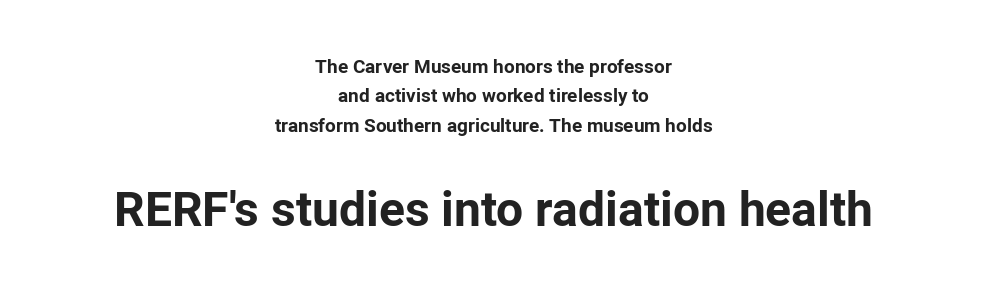
Q: Is the text bold? A: Yes.
Q: Is the text italic (slanted)? A: No, it is upright.
Q: Is the typeface a serif or a sans-serif typeface? A: Sans-serif.
Q: Is the text underlined? A: No.
Q: How is the paragraph aligned? A: Centered.
Q: Is the spacing between letters normal or unusually wide? A: Normal.
Q: Is the spacing between lines tight, normal or loose? A: Normal.
Q: Which block of text is set in a larger size, the first (top) or the second (bottom)? A: The second (bottom) one.
Q: Width (condensed, normal, or wide)? A: Normal.
Q: Stroke contrast? A: Low.
Q: x-height? A: Medium.
Q: Monospaced? A: No.
